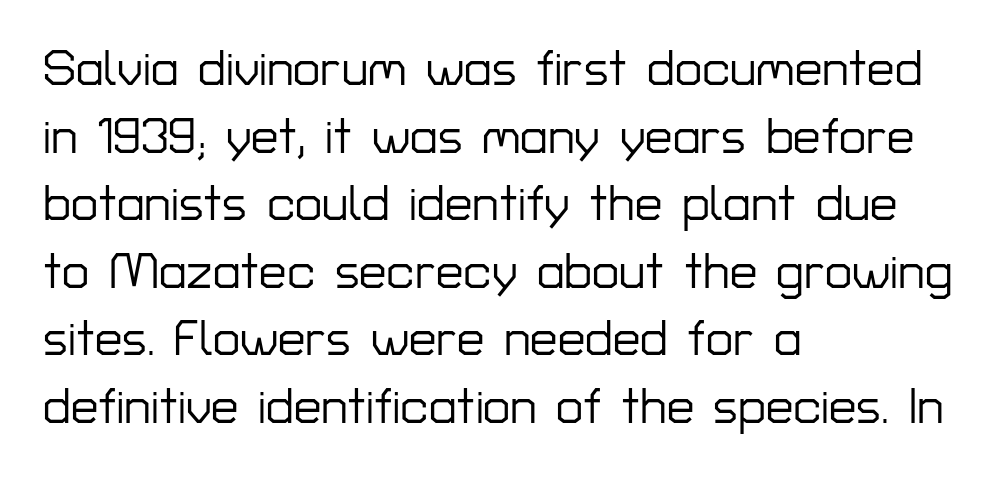
{"serif": "no", "italic": "no", "width": "normal", "stroke_contrast": "low", "x_height": "medium", "monospaced": "no", "underline": "no", "align": "left", "line_spacing": "normal", "line_spacing_ratio": 1.38, "letter_spacing": "normal", "letter_spacing_em": 0.0, "glyph_px": 49}
